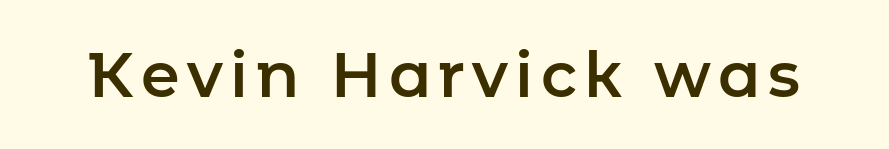
Q: Is the text italic (slanted)? A: No, it is upright.
Q: Is the typeface a serif or a sans-serif typeface? A: Sans-serif.
Q: Is the text underlined? A: No.
Q: Width (condensed, normal, or wide)? A: Normal.
Q: Stroke contrast? A: Low.
Q: x-height? A: Medium.
Q: Monospaced? A: No.
